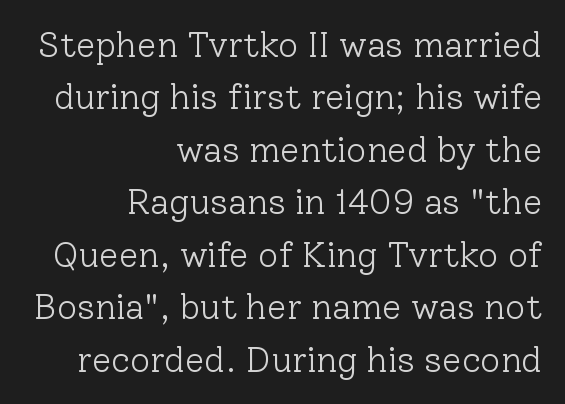
{"serif": "yes", "italic": "no", "bold": "no", "weight": "light", "width": "normal", "stroke_contrast": "low", "x_height": "medium", "monospaced": "no", "underline": "no", "align": "right", "line_spacing": "normal", "line_spacing_ratio": 1.5, "letter_spacing": "normal", "letter_spacing_em": 0.0, "glyph_px": 35}
